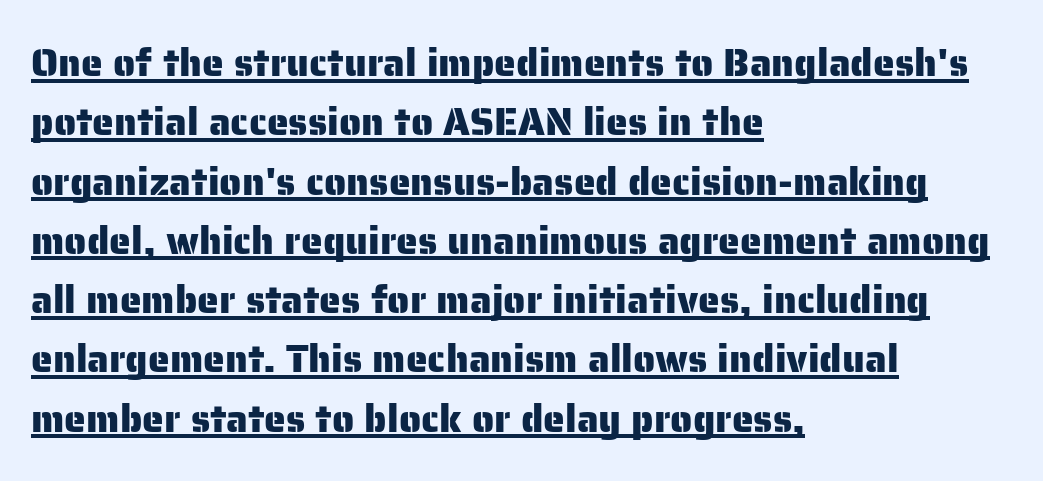
Q: Is the text italic (slanted)? A: No, it is upright.
Q: Is the typeface a serif or a sans-serif typeface? A: Sans-serif.
Q: Is the text underlined? A: Yes.
Q: How is the paragraph aligned? A: Left-aligned.
Q: Is the spacing between letters normal or unusually wide? A: Normal.
Q: Is the spacing between lines tight, normal or loose? A: Normal.
Q: Width (condensed, normal, or wide)? A: Normal.
Q: Stroke contrast? A: Low.
Q: x-height? A: Medium.
Q: Monospaced? A: No.
